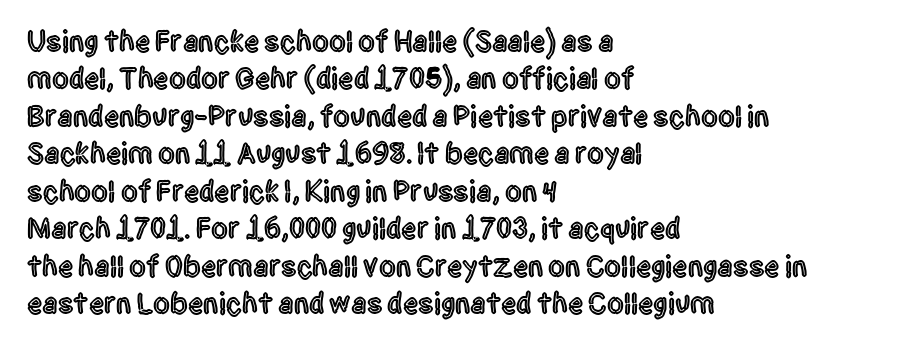
The passage shown has conventional tracking throughout. The specimen omits any rule beneath the text block's lines. Here the designer chose a conventional face with non-uniform glyph widths. The lines in this sample share a left origin and differ only in where they stop. A roman cut, with each character standing at attention. Compared with typical paragraphs, the rows here are spaced about the same.
